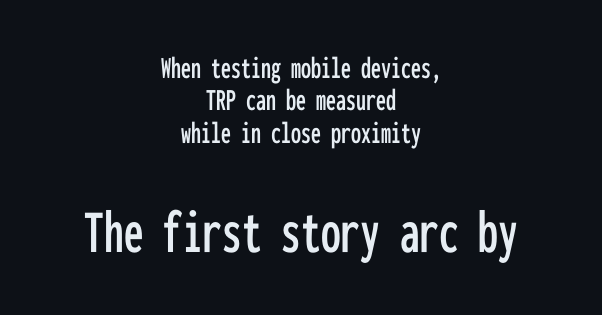
Q: Is the text italic (slanted)? A: No, it is upright.
Q: Is the typeface a serif or a sans-serif typeface? A: Sans-serif.
Q: Is the text underlined? A: No.
Q: How is the paragraph aligned? A: Centered.
Q: Is the spacing between letters normal or unusually wide? A: Normal.
Q: Is the spacing between lines tight, normal or loose? A: Tight.
Q: Which block of text is set in a larger size, the first (top) or the second (bottom)? A: The second (bottom) one.
Q: Width (condensed, normal, or wide)? A: Condensed.
Q: Stroke contrast? A: Low.
Q: x-height? A: Medium.
Q: Monospaced? A: Yes.
